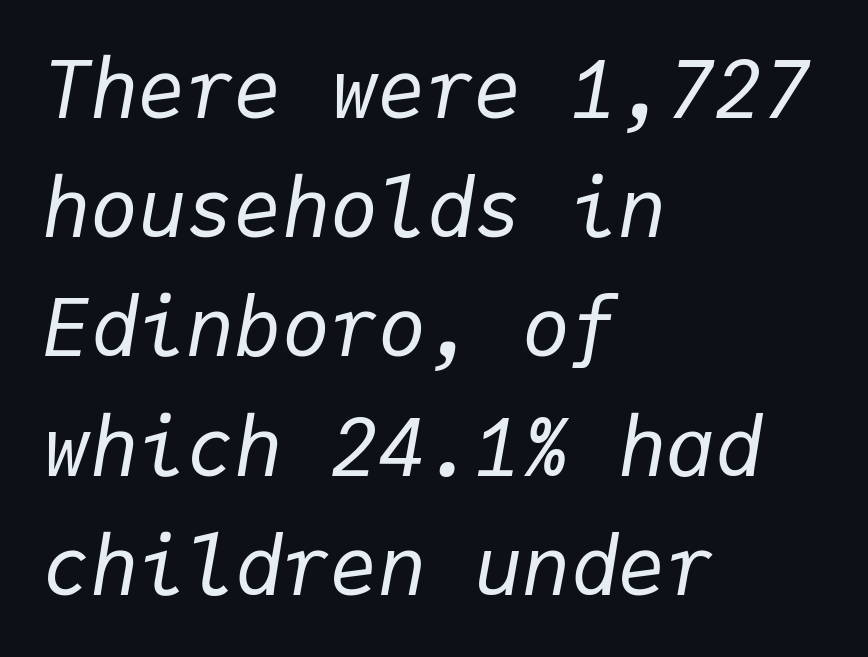
The vertical gap from one line to the next is medium. Underline: absent. Note the uniform advance width — an 'i' takes as much space as an 'm'. Bold? No — there's no thickening of the strokes.
